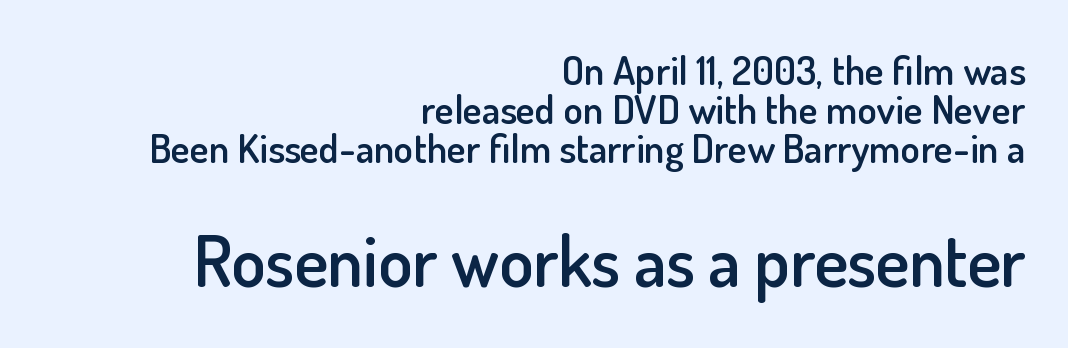
The image shows 70 px semibold sans-serif type, upright; set right-aligned, tight line spacing (0.97x), normal letter spacing, not underlined; the second (bottom) block is 1.75x larger; low stroke contrast and a small x-height.
